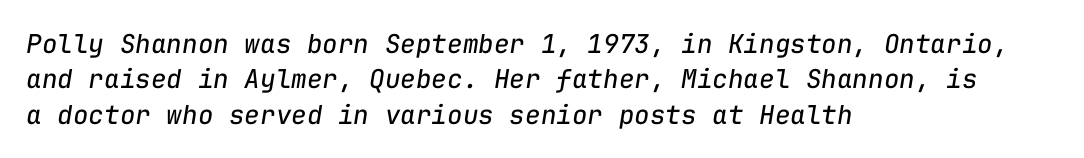
The image shows 26 px text type, italic (leaning right); set left-aligned, normal line spacing (1.36x), normal letter spacing, not underlined.
